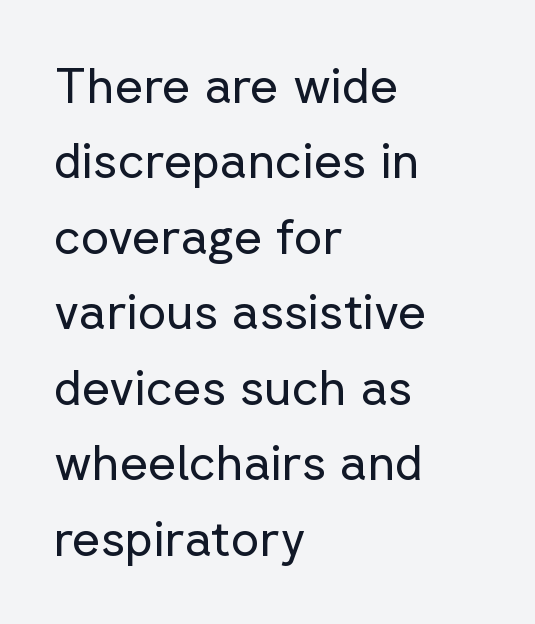
The image shows 49 px regular-weight sans-serif type, upright; set left-aligned, normal line spacing (1.54x), normal letter spacing, not underlined; low stroke contrast and a medium x-height.
